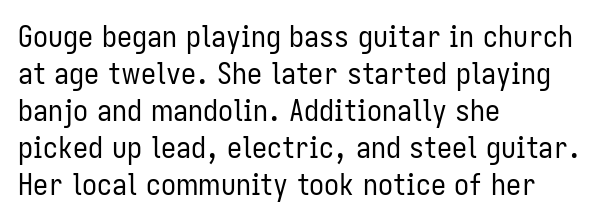
Q: Is the text bold? A: No.
Q: Is the text italic (slanted)? A: No, it is upright.
Q: Is the typeface a serif or a sans-serif typeface? A: Sans-serif.
Q: Is the text underlined? A: No.
Q: How is the paragraph aligned? A: Left-aligned.
Q: Is the spacing between letters normal or unusually wide? A: Normal.
Q: Width (condensed, normal, or wide)? A: Condensed.
Q: Stroke contrast? A: Low.
Q: x-height? A: Medium.
Q: Monospaced? A: No.
